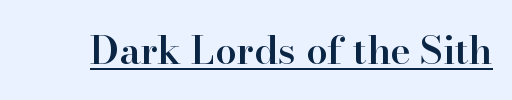
{"serif": "yes", "italic": "no", "bold": "semi", "weight": "semibold", "width": "normal", "stroke_contrast": "high", "x_height": "small", "monospaced": "no", "underline": "yes", "letter_spacing": "normal", "letter_spacing_em": 0.0, "glyph_px": 39}
